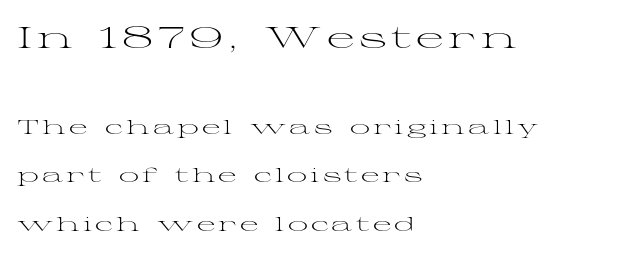
Horizontally, the lines are justified to the leading edge only. If you measured baseline to baseline, you'd find a long distance. The letters carry serifs — small finishing strokes at the ends of their stems. Letters rest on an invisible, unmarked baseline. Is there any slant? The stems are plumb. You could not count columns in this text — the font is proportionally spaced.
